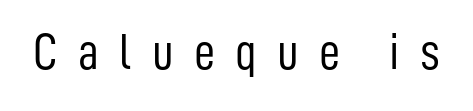
The image shows 52 px light, condensed sans-serif type, upright; set unusually wide letter spacing (+0.39 em), not underlined; low stroke contrast and a medium x-height.
